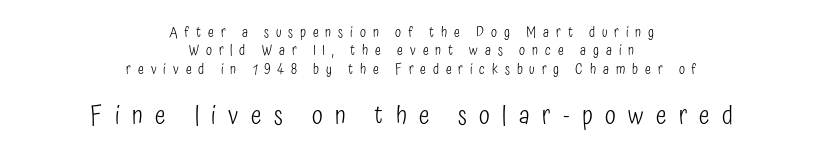
{"italic": "no", "bold": "no", "underline": "no", "align": "center", "line_spacing": "normal", "line_spacing_ratio": 1.31, "letter_spacing": "wide", "letter_spacing_em": 0.49, "larger_block": "second", "size_ratio": 1.79, "glyph_px": 25}
